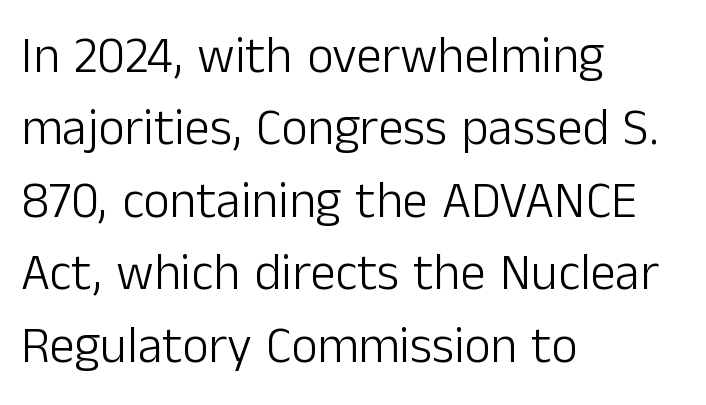
{"serif": "no", "italic": "no", "bold": "no", "weight": "light", "width": "normal", "stroke_contrast": "low", "x_height": "medium", "monospaced": "no", "underline": "no", "align": "left", "line_spacing": "normal", "line_spacing_ratio": 1.42, "letter_spacing": "normal", "letter_spacing_em": 0.0, "glyph_px": 51}
